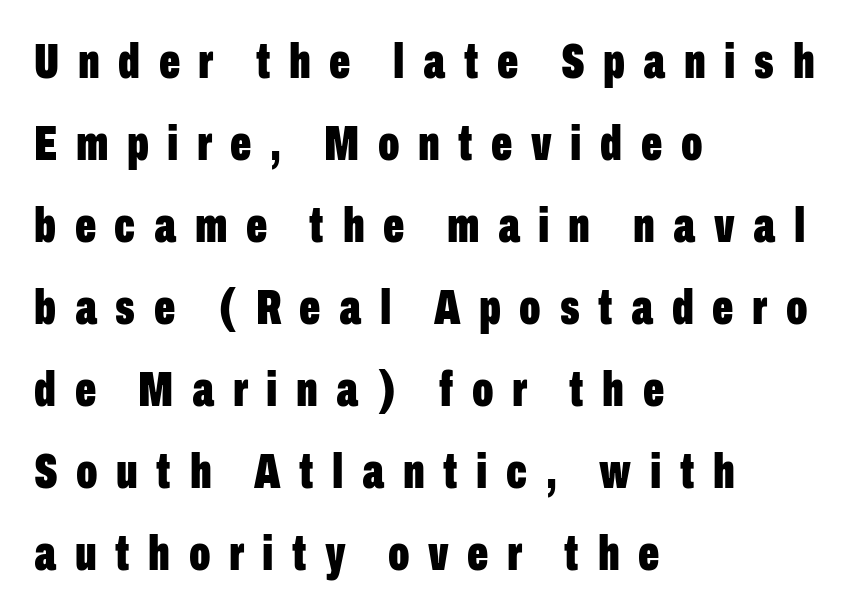
{"serif": "no", "italic": "no", "bold": "yes", "weight": "bold", "width": "condensed", "stroke_contrast": "low", "x_height": "medium", "monospaced": "no", "underline": "no", "align": "left", "line_spacing": "normal", "line_spacing_ratio": 1.64, "letter_spacing": "wide", "letter_spacing_em": 0.37, "glyph_px": 50}
